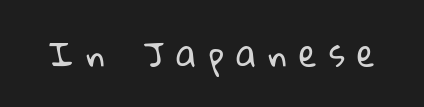
Q: Is the text bold? A: No.
Q: Is the typeface a serif or a sans-serif typeface? A: Sans-serif.
Q: Is the text underlined? A: No.
Q: Is the spacing between letters normal or unusually wide? A: Unusually wide.
Q: Width (condensed, normal, or wide)? A: Normal.
Q: Stroke contrast? A: Low.
Q: x-height? A: Medium.
Q: Monospaced? A: No.
